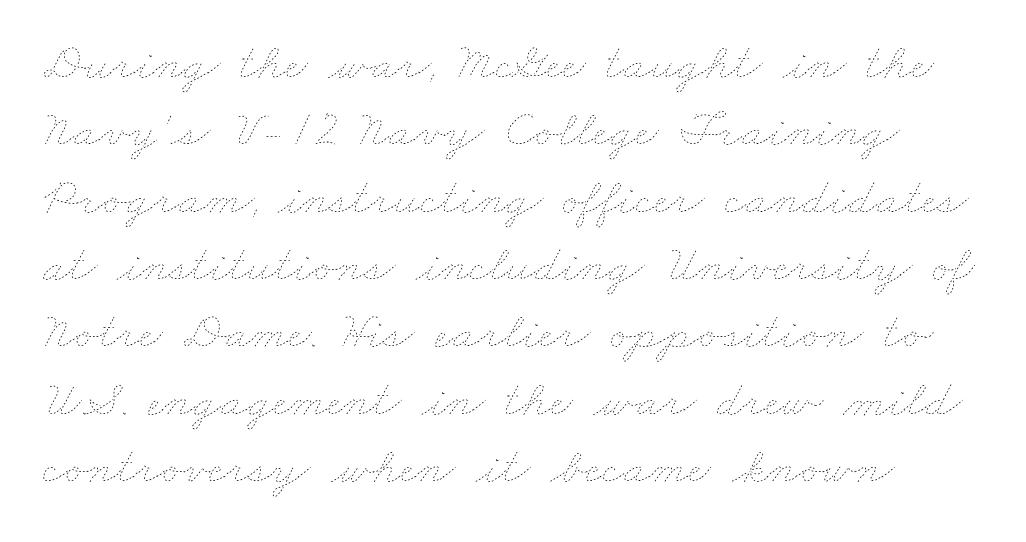
Proportional: the letters do not fall into vertical columns. Check under the words: just untouched page. The lines sit at an ordinary, default distance from one another. A typesetter would call this zero additional tracking. Stroke thickness stays within the range of a standard reading face or lighter.
